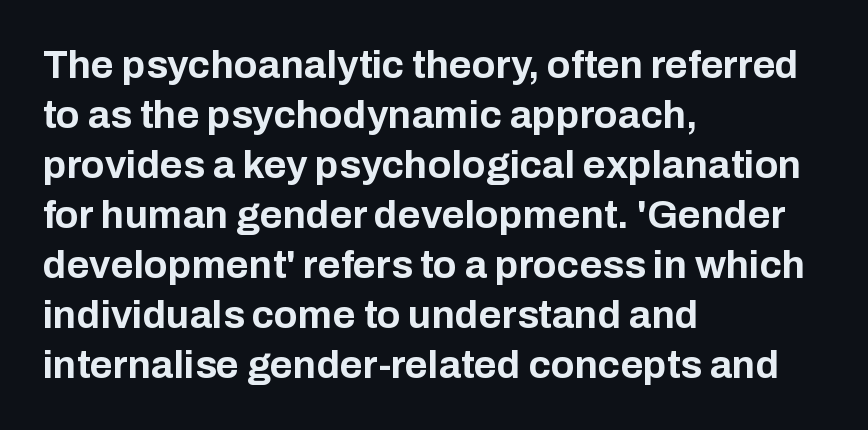
Typesetter's note: full bold, strokes at maximum text heaviness. Characters follow at the spacing the type designer built in. No feet cap the strokes, marking this as sans-serif type. Is this a fixed-width face? No — the glyphs have proportional, varying widths. The axis of the letterforms is exactly vertical.
